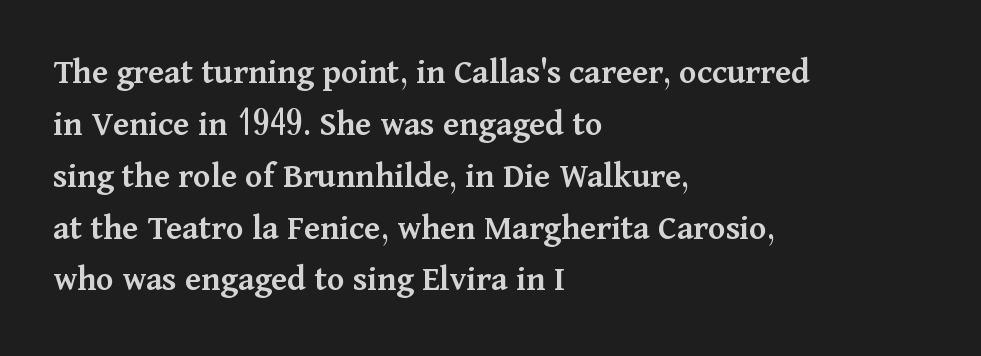
Q: Is the text bold? A: Semi-bold.
Q: Is the text italic (slanted)? A: No, it is upright.
Q: Is the typeface a serif or a sans-serif typeface? A: Serif.
Q: Is the text underlined? A: No.
Q: How is the paragraph aligned? A: Left-aligned.
Q: Is the spacing between letters normal or unusually wide? A: Normal.
Q: Is the spacing between lines tight, normal or loose? A: Normal.
Q: Width (condensed, normal, or wide)? A: Normal.
Q: Stroke contrast? A: Medium.
Q: x-height? A: Medium.
Q: Monospaced? A: No.
